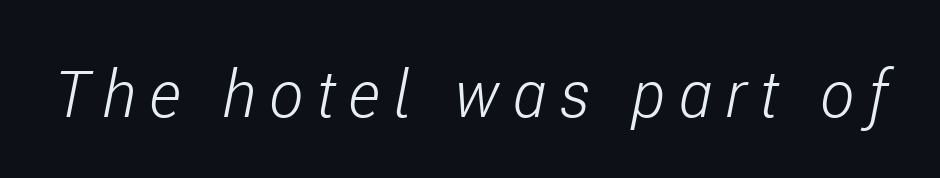
{"italic": "yes", "lean": "right", "slant_degrees": 11, "bold": "no", "weight": "light", "width": "condensed", "stroke_contrast": "low", "x_height": "medium", "monospaced": "no", "underline": "no", "letter_spacing": "wide", "letter_spacing_em": 0.21, "glyph_px": 64}
